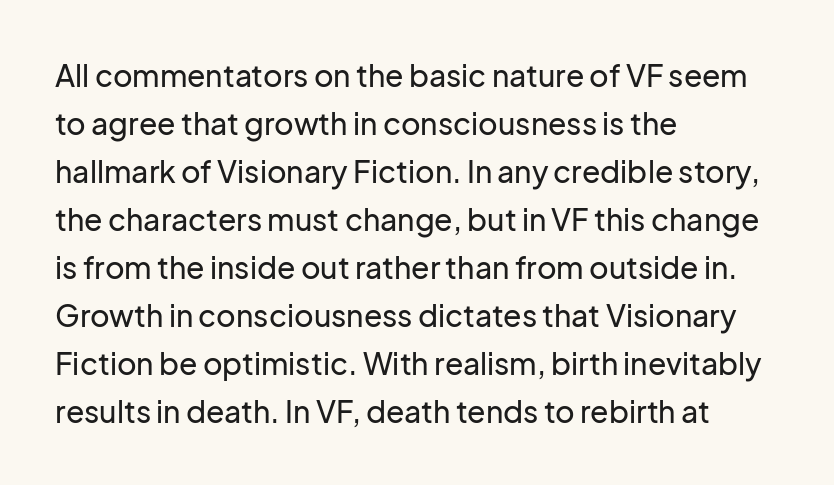
The image shows 30 px sans-serif type, upright; set left-aligned, normal line spacing (1.6x), normal letter spacing, not underlined; low stroke contrast and a medium x-height.
